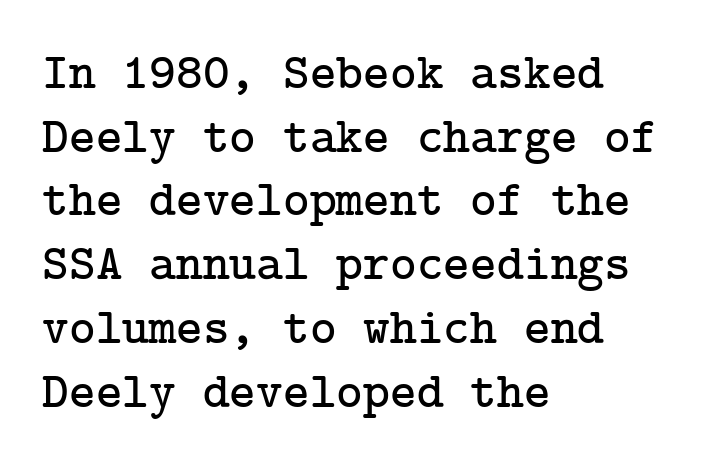
Horizontal bands of white between lines are of average thickness. The setting favours the left margin, as ordinary paragraphs usually do. The letters sit at their default tracking, neither squeezed nor spread. The typography opts for an upright posture over an oblique one. Lines of text with bare space underneath. Serifs: yes, visible at the terminals of the letterforms.
